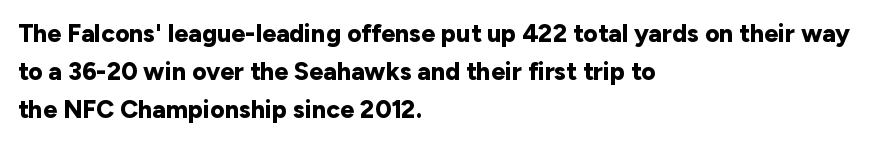
Q: Is the text bold? A: Yes.
Q: Is the text italic (slanted)? A: No, it is upright.
Q: Is the text underlined? A: No.
Q: How is the paragraph aligned? A: Left-aligned.
Q: Is the spacing between letters normal or unusually wide? A: Normal.
Q: Is the spacing between lines tight, normal or loose? A: Normal.
